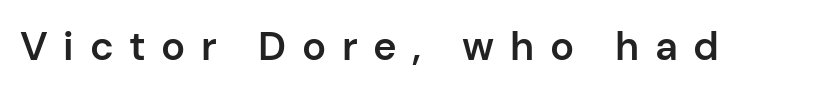
The image shows 40 px semibold sans-serif type, upright; set unusually wide letter spacing (+0.39 em), not underlined; low stroke contrast and a medium x-height.
